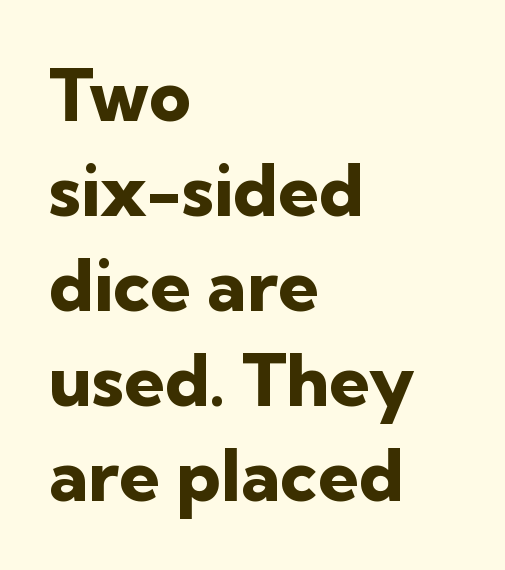
The image shows 72 px heavy sans-serif type, upright; set left-aligned, normal line spacing (1.32x), normal letter spacing, not underlined; low stroke contrast and a medium x-height.
